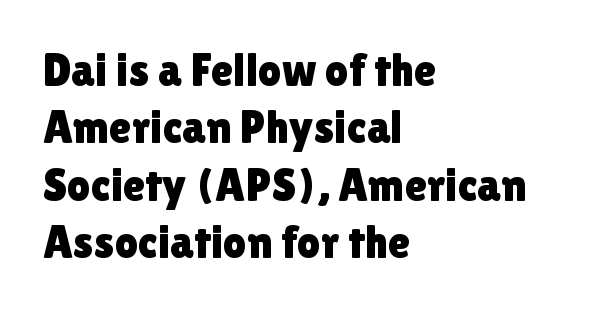
Baseline-to-baseline distance is the conventional proportion of letter height. The ragged edge is on the right, which tells us the setting is flush left. The foot of each line stays bare and open. Each letter's strokes conclude bluntly, with no projecting serifs. The passage shown has conventional tracking throughout.
